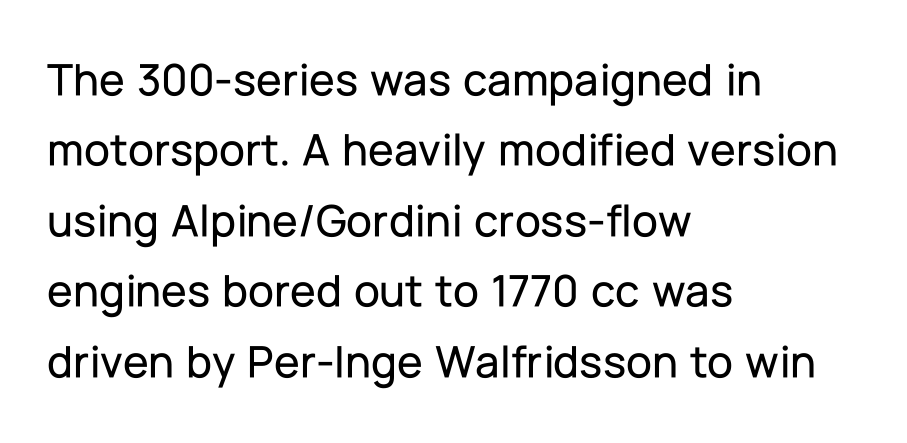
The glyphs in this specimen are sans serif. This sample has the flowing, uneven cadence of proportional lettering. Unmarked baselines from the first word to the last. A typesetter would call this leading conventional body-copy spacing. The text block is weighted toward the left margin, trailing off unevenly rightward.
